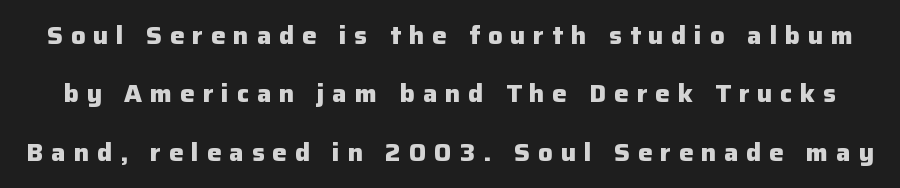
Plain, unruled lines of type. Heavy, bold letterforms. Tall strokes in this sample are plumb rather than angled. Display-style spreading of the glyphs; the letterfit is very open.
